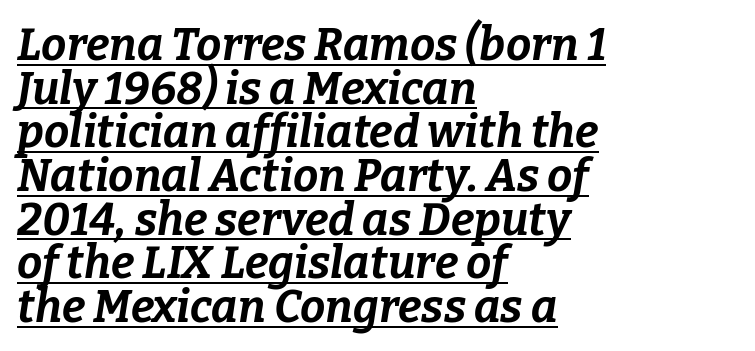
Character widths vary here, with narrow letters taking less room than wide ones. Interline gaps are noticeably narrow in this sample. Weight check: bold — yes, fully. Caption: standard tracking, unaltered.
